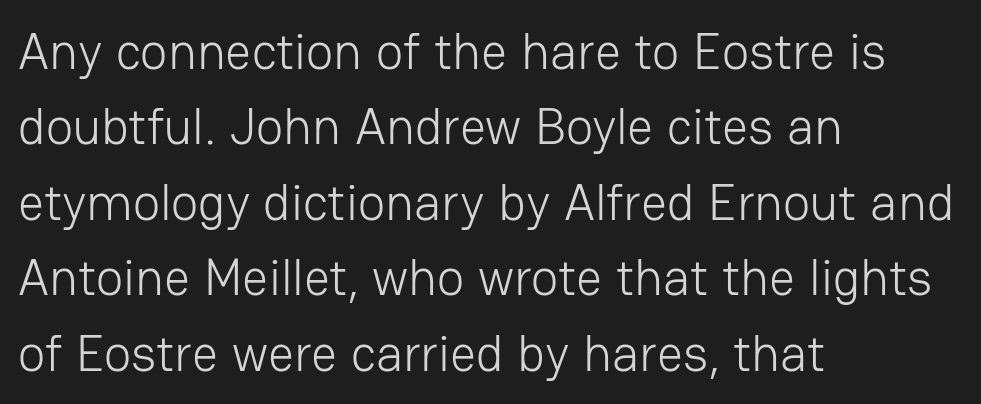
{"serif": "no", "italic": "no", "bold": "no", "weight": "light", "width": "normal", "stroke_contrast": "low", "x_height": "medium", "monospaced": "no", "underline": "no", "align": "left", "line_spacing": "normal", "line_spacing_ratio": 1.48, "letter_spacing": "normal", "letter_spacing_em": 0.0, "glyph_px": 51}
